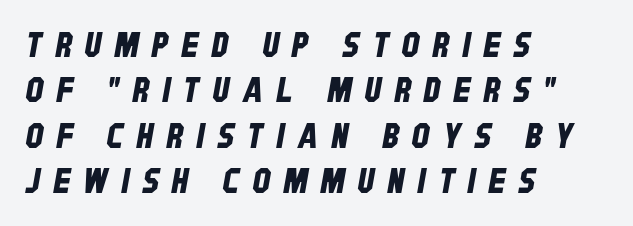
{"serif": "no", "width": "condensed", "stroke_contrast": "low", "x_height": "large", "monospaced": "no", "underline": "no", "align": "left", "line_spacing": "normal", "line_spacing_ratio": 1.3, "letter_spacing": "wide", "letter_spacing_em": 0.38, "glyph_px": 35}
